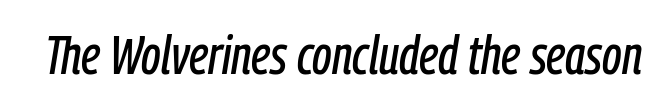
The image shows 55 px condensed type, italic (leaning right); set normal letter spacing, not underlined; low stroke contrast and a medium x-height.
